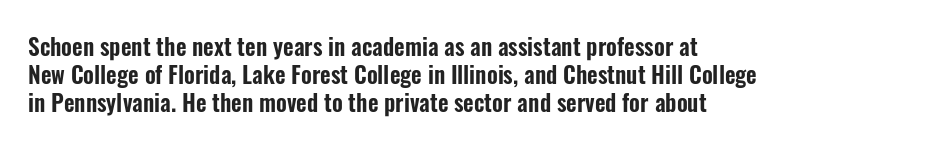
Q: Is the text italic (slanted)? A: No, it is upright.
Q: Is the text underlined? A: No.
Q: How is the paragraph aligned? A: Left-aligned.
Q: Is the spacing between letters normal or unusually wide? A: Normal.
